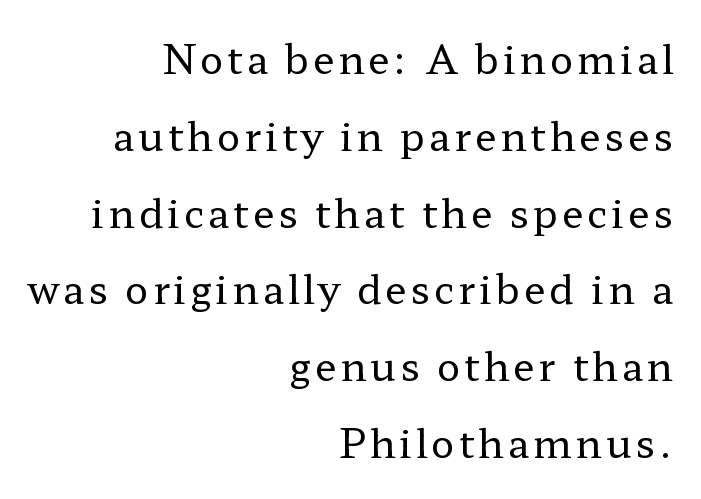
The image shows 39 px regular-weight, wide serif type, upright; set right-aligned, loose line spacing (1.97x), not underlined; low stroke contrast and a medium x-height.
